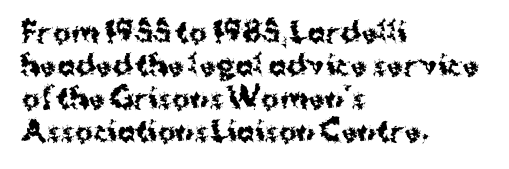
{"italic": "no", "bold": "yes", "underline": "no", "align": "left", "line_spacing_ratio": 1.22, "letter_spacing": "normal", "letter_spacing_em": 0.0, "glyph_px": 27}
